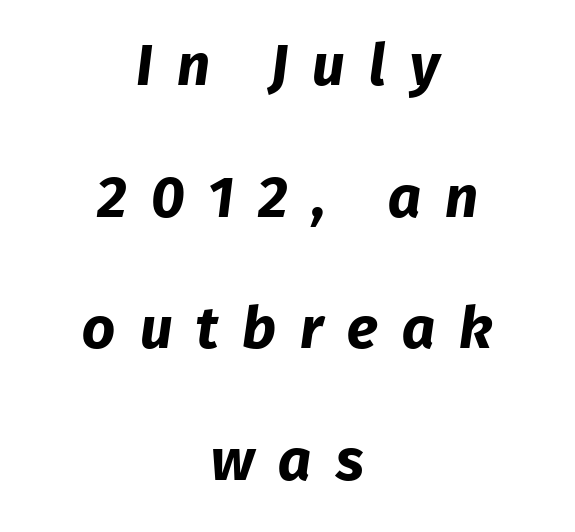
The image shows 58 px bold sans-serif type; set centered, loose line spacing (2.27x), unusually wide letter spacing (+0.41 em), not underlined; low stroke contrast and a medium x-height.
